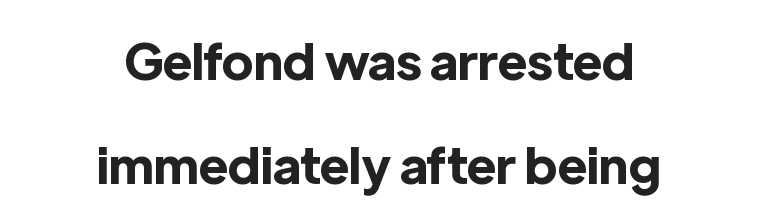
Q: Is the text bold? A: Yes.
Q: Is the text italic (slanted)? A: No, it is upright.
Q: Is the typeface a serif or a sans-serif typeface? A: Sans-serif.
Q: Is the text underlined? A: No.
Q: How is the paragraph aligned? A: Centered.
Q: Is the spacing between letters normal or unusually wide? A: Normal.
Q: Is the spacing between lines tight, normal or loose? A: Loose.
Q: Width (condensed, normal, or wide)? A: Normal.
Q: x-height? A: Medium.
Q: Monospaced? A: No.
